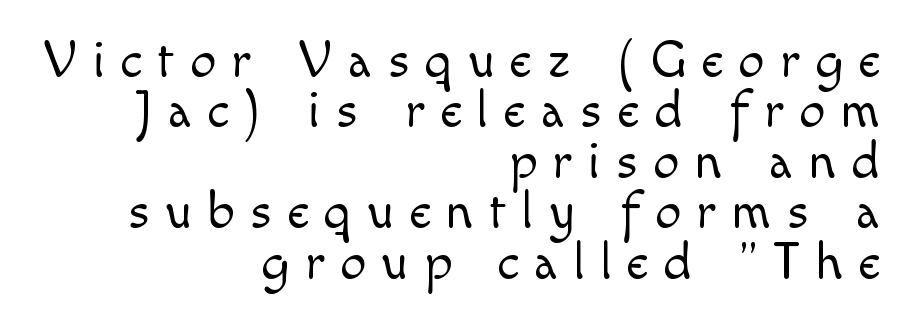
{"serif": "no", "italic": "no", "bold": "no", "weight": "light", "width": "normal", "x_height": "small", "monospaced": "no", "underline": "no", "align": "right", "line_spacing": "tight", "line_spacing_ratio": 0.97, "letter_spacing": "wide", "letter_spacing_em": 0.3, "glyph_px": 52}
